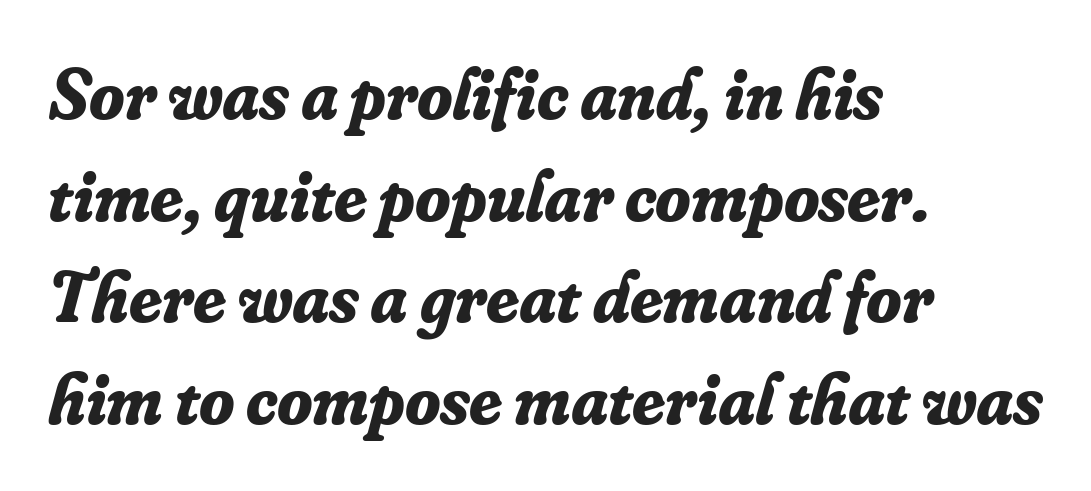
The image shows 72 px bold serif type, italic (leaning right); set left-aligned, normal line spacing (1.41x), normal letter spacing, not underlined; low stroke contrast and a small x-height.
